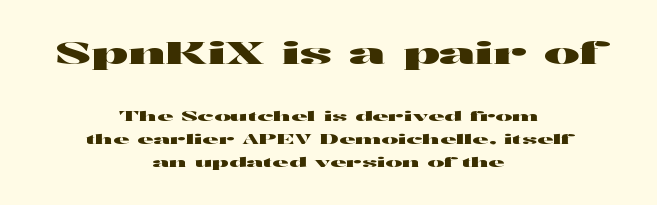
Glyph-to-glyph distance matches everyday printed text. The type sits square on the baseline with zero lean. The passage shown begins with its larger block and ends with its smaller one. The passage shown is typeset with a sans-serif family. Does the copy run flush right? No — it is centered line by line. Is this a fixed-width face? No — the glyphs have proportional, varying widths.
